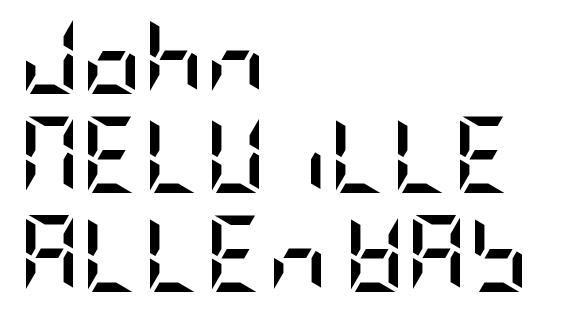
{"serif": "no", "italic": "no", "bold": "yes", "weight": "semibold", "width": "condensed", "stroke_contrast": "low", "x_height": "large", "underline": "no", "align": "left", "line_spacing": "normal", "line_spacing_ratio": 1.3, "letter_spacing": "normal", "letter_spacing_em": 0.0, "glyph_px": 76}
